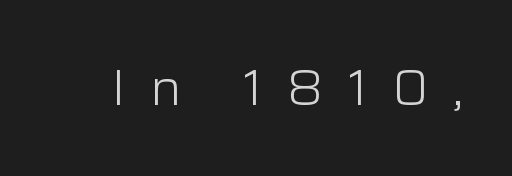
The passage shown has open, widely tracked lettering throughout. Is this a heavy cut? Hardly; it is regular or lighter. The glyphs are unaccompanied by any horizontal stroke below them. The passage shown is typed in a proportional face where columns would drift. If you drew a line through each stem, it would be perfectly vertical. This rendering employs a face without finishing strokes, i.e., a sans-serif.
